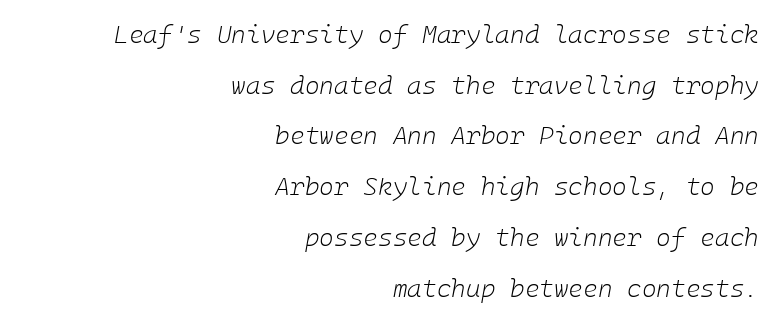
A bare baseline throughout the passage. Glyph-to-glyph distance matches everyday printed text. Stroke mass is kept to a normal reading level or below. You can tell it's italic because the verticals aren't actually vertical. Rows of type keep a wide berth in the vertical direction. Is the block centered? No — it sits flush against the right margin.
